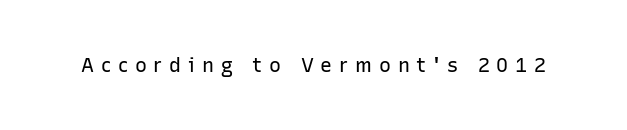
Q: Is the text bold? A: No.
Q: Is the text italic (slanted)? A: No, it is upright.
Q: Is the text underlined? A: No.
Q: Is the spacing between letters normal or unusually wide? A: Unusually wide.
